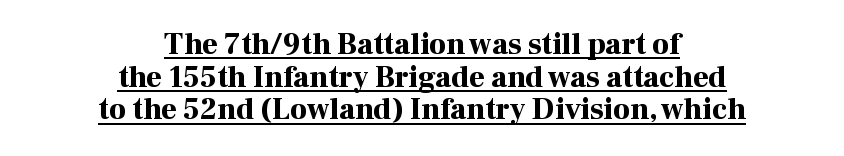
These words are printed bold, with thick strokes throughout. Neither beginnings nor endings align; midpoints do. Quick note: not italic, upright. Looks like regular typesetting: each glyph gets only the width it needs.
